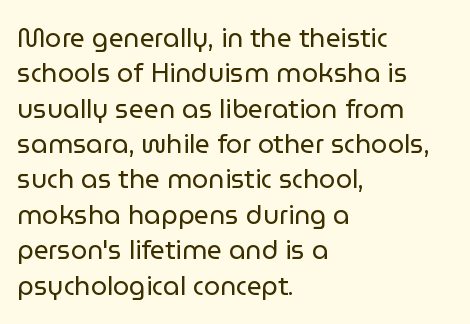
{"italic": "no", "bold": "no", "underline": "no", "align": "left", "line_spacing": "normal", "line_spacing_ratio": 1.36, "letter_spacing": "normal", "letter_spacing_em": 0.0, "glyph_px": 26}
